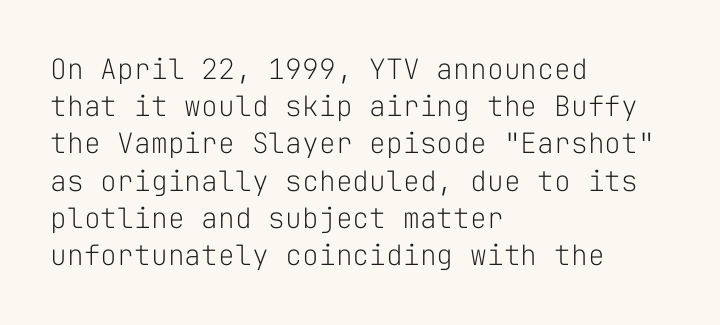
The characters display no serif detailing; their extremities are plain. Casual observation: everything's shoved over to the left. Check the space under the baseline: it is left empty. The axis of the letterforms is exactly vertical. Regular leading. The characters are drawn with everyday or finer stroke widths.
